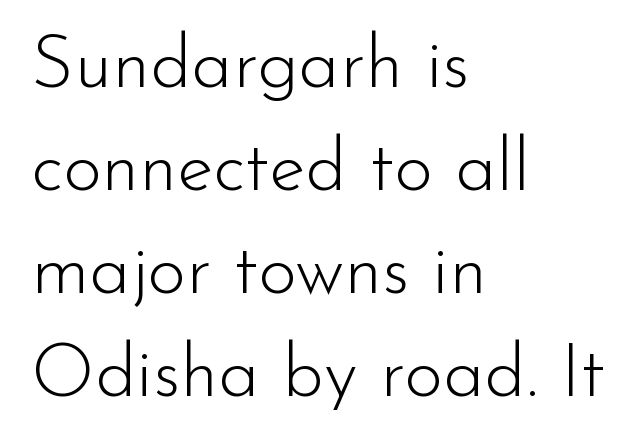
The rag falls on the right side of this text block. Do the characters align in a grid? No, the font is proportional. The letters sit at their default tracking, neither squeezed nor spread. This reads as an unemphasized weight, regular at the heaviest.
